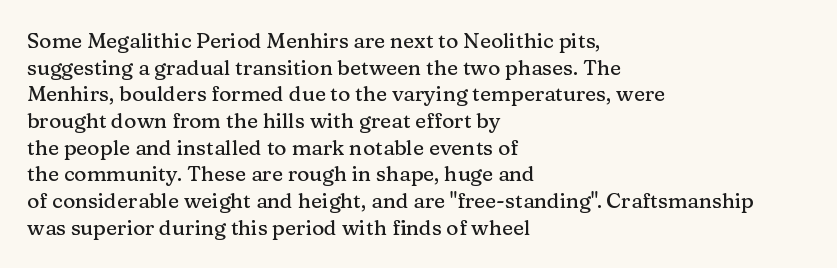
Successive baselines arrive at the customary interval. The space directly below the letters is spotless. The face used here is rendered with its standard letterfit. The rendering anchors every line to the left-hand side.
